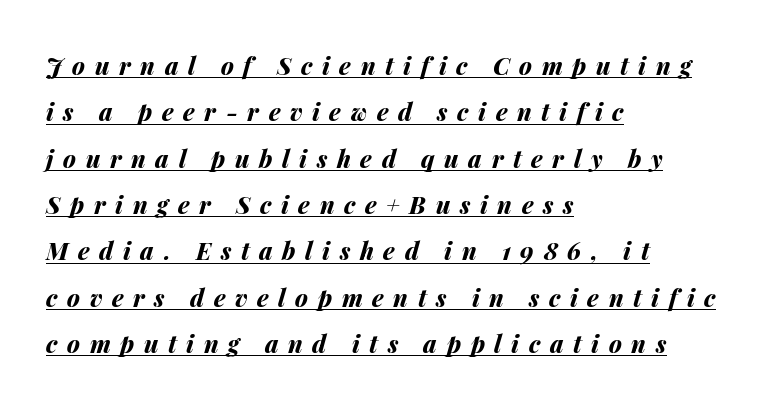
The image shows 24 px bold type, italic (leaning right); set left-aligned, loose line spacing (1.93x), unusually wide letter spacing (+0.4 em), underlined.
